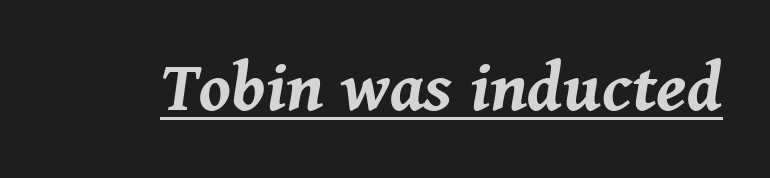
Q: Is the text bold? A: Yes.
Q: Is the text italic (slanted)? A: Yes, it leans right by about 8 degrees.
Q: Is the text underlined? A: Yes.
Q: Is the spacing between letters normal or unusually wide? A: Normal.
Q: Width (condensed, normal, or wide)? A: Normal.
Q: Stroke contrast? A: Medium.
Q: x-height? A: Medium.
Q: Monospaced? A: No.
